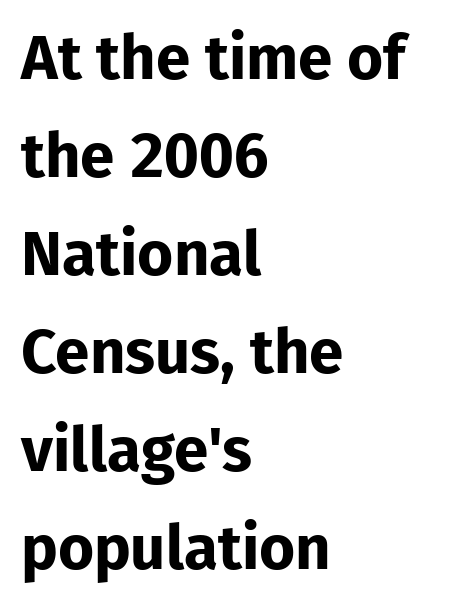
The rendering uses natural spacing where letterforms have individual widths. The typeface chosen for these lines omits serifs. This rendering uses left alignment, leaving the right contour irregular. A roman cut, with each character standing at attention. Interline gaps are of average width in this sample.
